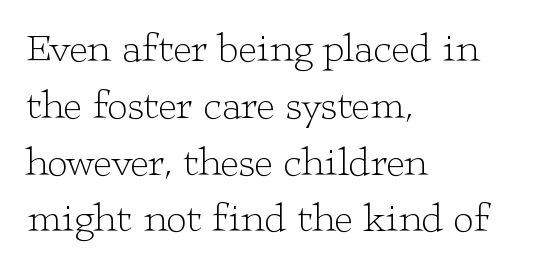
{"serif": "yes", "italic": "no", "bold": "no", "weight": "light", "width": "wide", "stroke_contrast": "low", "x_height": "medium", "monospaced": "no", "underline": "no", "align": "left", "line_spacing": "normal", "line_spacing_ratio": 1.42, "letter_spacing": "normal", "letter_spacing_em": 0.0, "glyph_px": 40}
